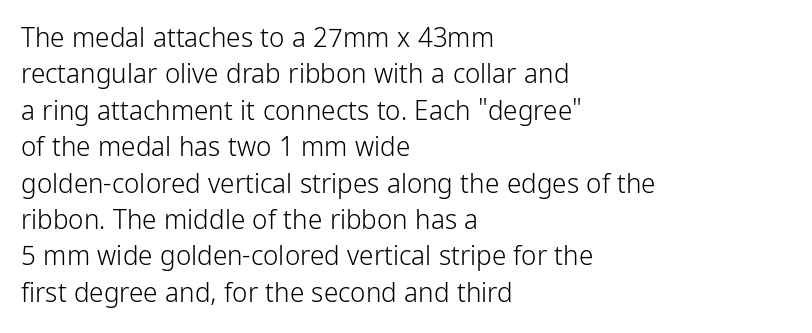
{"italic": "no", "bold": "no", "underline": "no", "align": "left", "line_spacing": "normal", "line_spacing_ratio": 1.4, "letter_spacing": "normal", "letter_spacing_em": 0.0, "glyph_px": 26}
